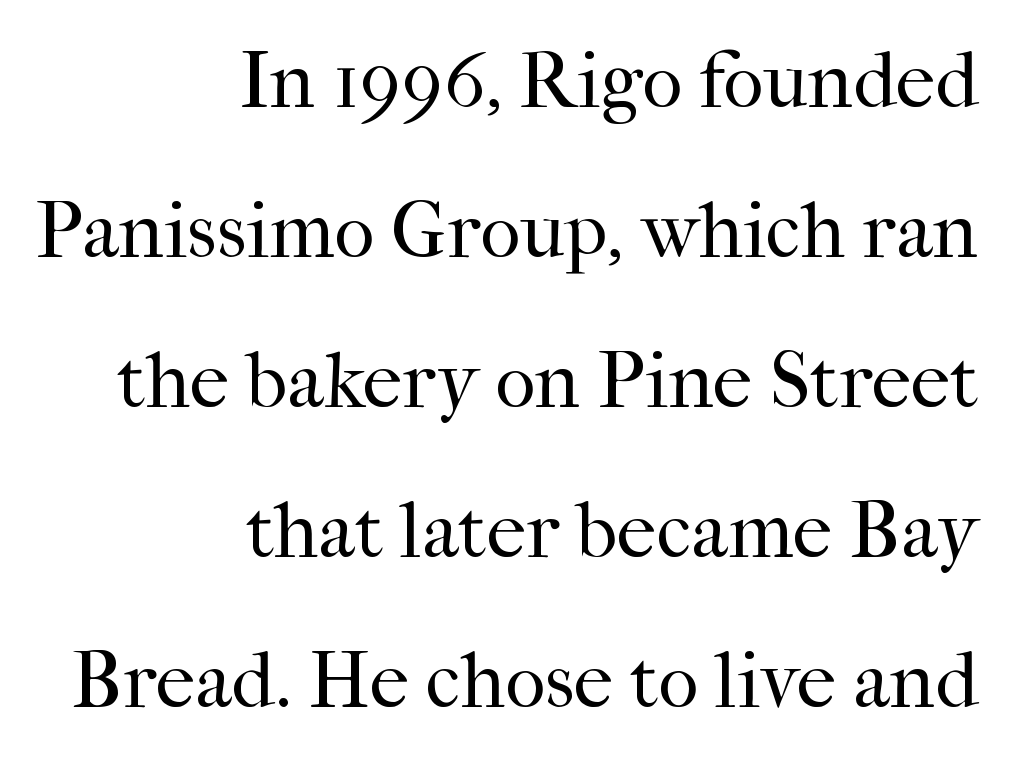
Does the type have serifs? Yes, each stem ends in a small foot. Is this a heavy cut? Hardly; it is regular or lighter. Underlining? Definitely not there. Upright lettering throughout. The rendering uses natural spacing where letterforms have individual widths. The setting favours the right margin, as signatures and pull-quotes sometimes do.
